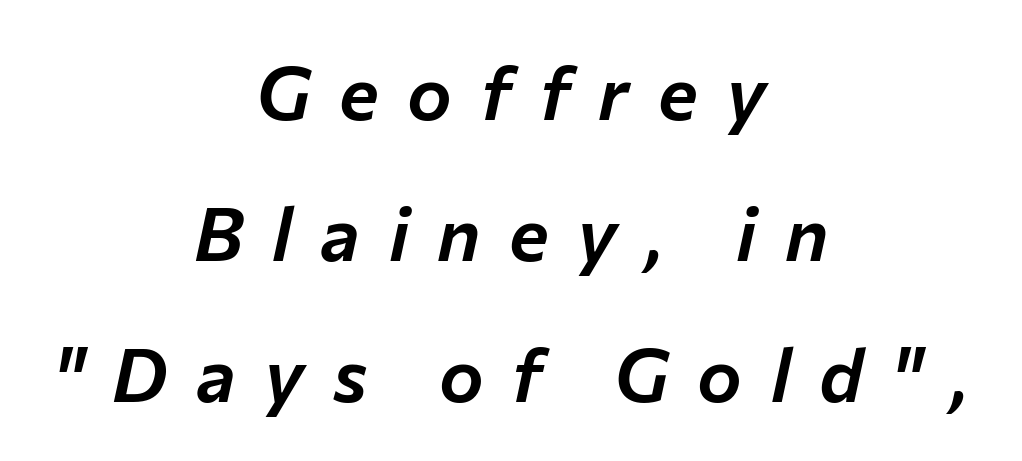
{"italic": "yes", "lean": "right", "slant_degrees": 12, "width": "normal", "stroke_contrast": "low", "x_height": "medium", "monospaced": "no", "underline": "no", "align": "center", "line_spacing_ratio": 1.88, "letter_spacing": "wide", "letter_spacing_em": 0.38, "glyph_px": 75}
